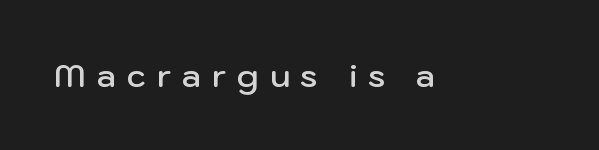
The image shows 32 px semibold sans-serif type, upright; set unusually wide letter spacing (+0.35 em), not underlined; low stroke contrast and a medium x-height.
